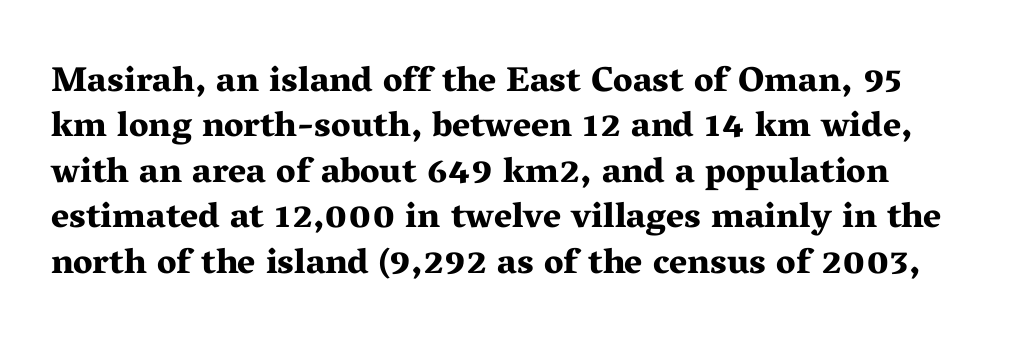
A typesetter would call this proportional, since set widths differ per character. Vertically, the passage feels balanced, rows spaced as you'd expect. The passage shown has conventional tracking throughout. Small tapered or slab feet sit at the stroke ends, so this counts as serif.
